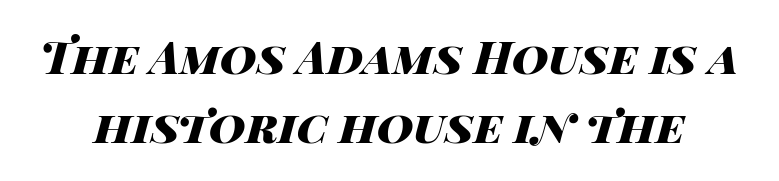
Q: Is the text bold? A: Yes.
Q: Is the text italic (slanted)? A: Yes, it leans right by about 14 degrees.
Q: Is the text underlined? A: No.
Q: Is the spacing between letters normal or unusually wide? A: Normal.
Q: Is the spacing between lines tight, normal or loose? A: Normal.
Q: Width (condensed, normal, or wide)? A: Wide.
Q: Stroke contrast? A: High.
Q: x-height? A: Large.
Q: Monospaced? A: No.
